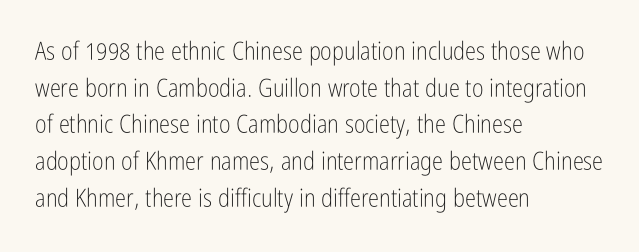
Weight: in the light-to-regular range. In CSS terms this would be text-align: left. The letters stand straight up with perfectly vertical stems. Each new line begins a customary step beneath the previous one. Characters follow at the spacing the type designer built in.
